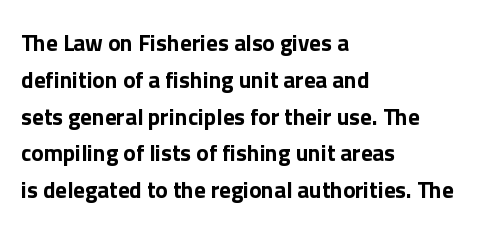
{"italic": "no", "underline": "no", "align": "left", "line_spacing": "normal", "line_spacing_ratio": 1.6, "letter_spacing": "normal", "letter_spacing_em": 0.0, "glyph_px": 23}
